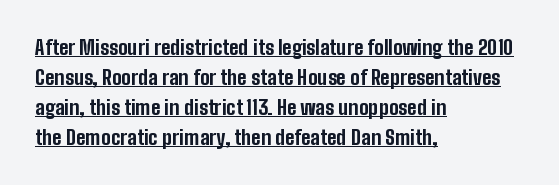
{"italic": "no", "bold": "yes", "underline": "yes", "align": "left", "line_spacing": "normal", "line_spacing_ratio": 1.5, "letter_spacing": "normal", "letter_spacing_em": 0.0, "glyph_px": 20}
